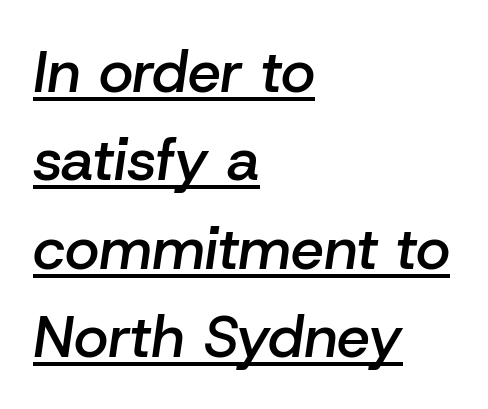
Q: Is the text bold? A: Semi-bold.
Q: Is the text italic (slanted)? A: Yes, it leans right by about 8 degrees.
Q: Is the text underlined? A: Yes.
Q: How is the paragraph aligned? A: Left-aligned.
Q: Is the spacing between letters normal or unusually wide? A: Normal.
Q: Is the spacing between lines tight, normal or loose? A: Normal.
Q: Width (condensed, normal, or wide)? A: Normal.
Q: Stroke contrast? A: Low.
Q: x-height? A: Medium.
Q: Monospaced? A: No.
